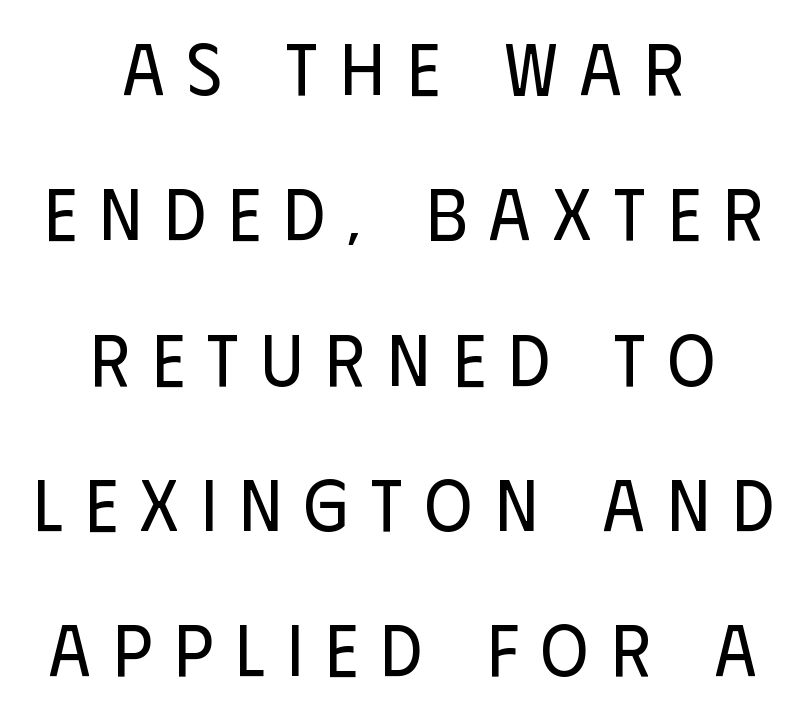
Q: Is the text bold? A: No.
Q: Is the text italic (slanted)? A: No, it is upright.
Q: Is the typeface a serif or a sans-serif typeface? A: Sans-serif.
Q: Is the text underlined? A: No.
Q: How is the paragraph aligned? A: Centered.
Q: Is the spacing between letters normal or unusually wide? A: Unusually wide.
Q: Is the spacing between lines tight, normal or loose? A: Loose.
Q: Width (condensed, normal, or wide)? A: Condensed.
Q: Stroke contrast? A: Low.
Q: x-height? A: Large.
Q: Monospaced? A: No.
